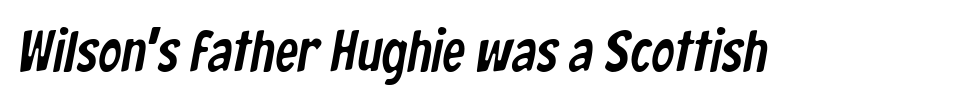
Q: Is the typeface a serif or a sans-serif typeface? A: Sans-serif.
Q: Is the text underlined? A: No.
Q: Is the spacing between letters normal or unusually wide? A: Normal.
Q: Width (condensed, normal, or wide)? A: Condensed.
Q: Stroke contrast? A: Low.
Q: x-height? A: Medium.
Q: Monospaced? A: No.
